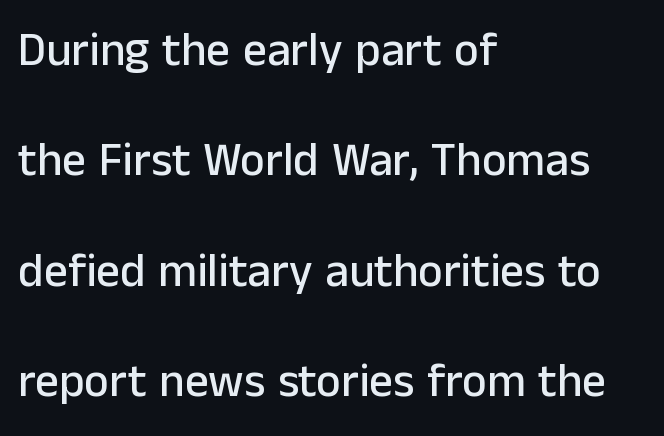
Q: Is the text italic (slanted)? A: No, it is upright.
Q: Is the typeface a serif or a sans-serif typeface? A: Sans-serif.
Q: Is the text underlined? A: No.
Q: How is the paragraph aligned? A: Left-aligned.
Q: Is the spacing between letters normal or unusually wide? A: Normal.
Q: Is the spacing between lines tight, normal or loose? A: Loose.
Q: Width (condensed, normal, or wide)? A: Normal.
Q: Stroke contrast? A: Low.
Q: x-height? A: Medium.
Q: Monospaced? A: No.
